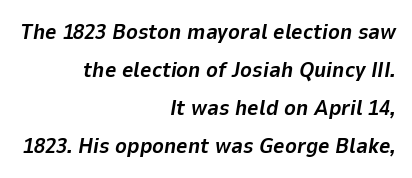
{"italic": "yes", "lean": "right", "slant_degrees": 9, "bold": "yes", "underline": "no", "align": "right", "line_spacing_ratio": 1.73, "letter_spacing": "normal", "letter_spacing_em": 0.0, "glyph_px": 22}
